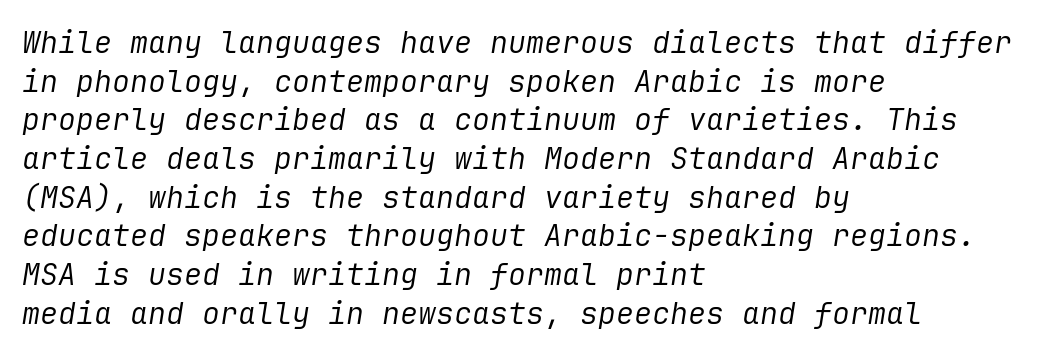
Compared with a typical body face, this is equally light or lighter still. The block of text has a typical density, with ordinary space between rows. Is the type slanted? Yes — the strokes lean at a clear angle. Each word holds together tightly as a unit, with standard inter-letter gaps. Only glyphs here, with clear space below each row. Line beginnings align vertically; line endings do not.
